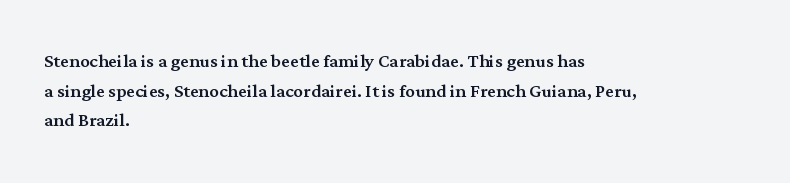
{"italic": "no", "underline": "no", "align": "left", "line_spacing_ratio": 1.23, "letter_spacing": "normal", "letter_spacing_em": 0.0, "glyph_px": 24}
